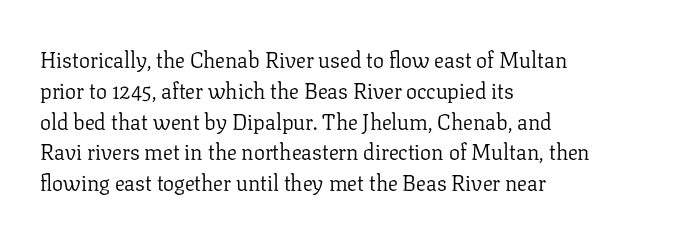
Q: Is the text bold? A: No.
Q: Is the text italic (slanted)? A: No, it is upright.
Q: Is the text underlined? A: No.
Q: How is the paragraph aligned? A: Left-aligned.
Q: Is the spacing between letters normal or unusually wide? A: Normal.
Q: Is the spacing between lines tight, normal or loose? A: Normal.
